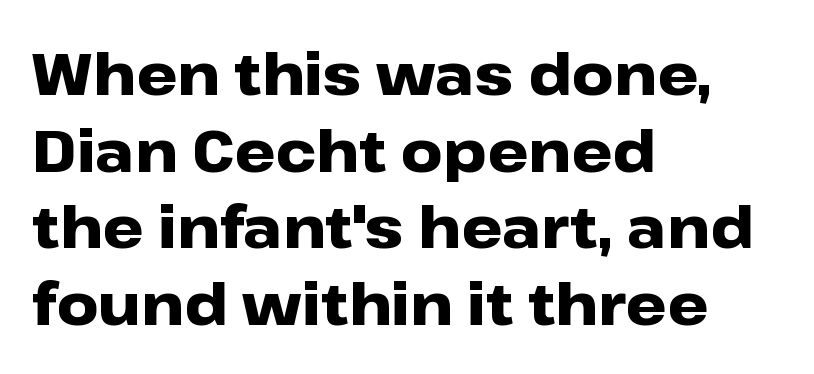
The image shows 58 px heavy, wide sans-serif type, upright; set left-aligned, normal line spacing (1.32x), normal letter spacing, not underlined; low stroke contrast and a medium x-height.
